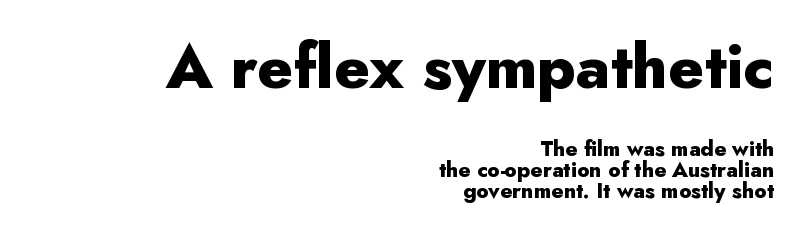
{"serif": "no", "italic": "no", "bold": "yes", "weight": "heavy", "width": "normal", "stroke_contrast": "low", "x_height": "small", "monospaced": "no", "underline": "no", "align": "right", "line_spacing": "tight", "line_spacing_ratio": 1.0, "letter_spacing": "normal", "letter_spacing_em": 0.0, "larger_block": "first", "size_ratio": 2.95, "glyph_px": 62}
